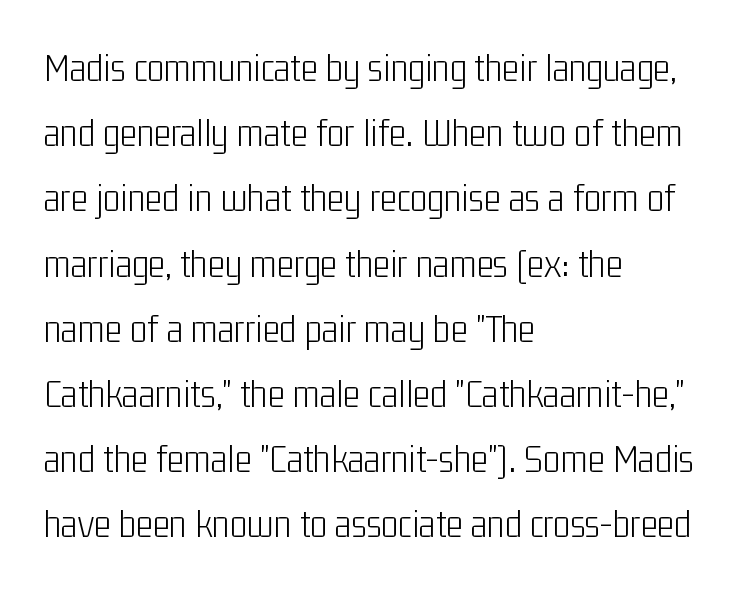
Q: Is the text bold? A: No.
Q: Is the text italic (slanted)? A: No, it is upright.
Q: Is the typeface a serif or a sans-serif typeface? A: Sans-serif.
Q: Is the text underlined? A: No.
Q: How is the paragraph aligned? A: Left-aligned.
Q: Is the spacing between letters normal or unusually wide? A: Normal.
Q: Is the spacing between lines tight, normal or loose? A: Normal.
Q: Width (condensed, normal, or wide)? A: Condensed.
Q: Stroke contrast? A: Low.
Q: x-height? A: Medium.
Q: Monospaced? A: No.
